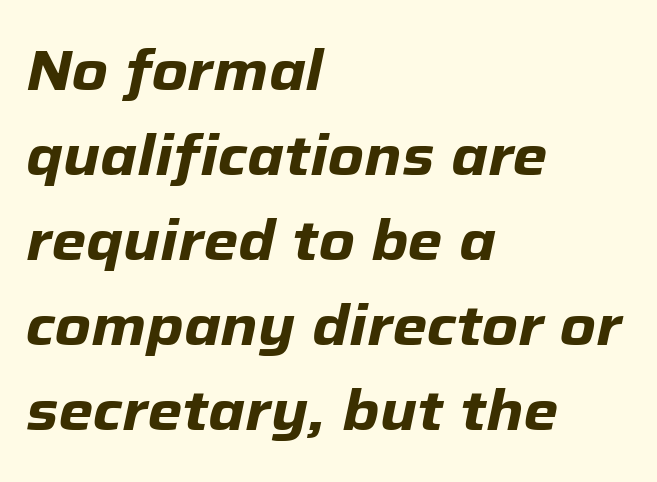
The image shows 56 px heavy type, italic (leaning right); set left-aligned, normal line spacing (1.52x), normal letter spacing, not underlined; low stroke contrast and a medium x-height.
